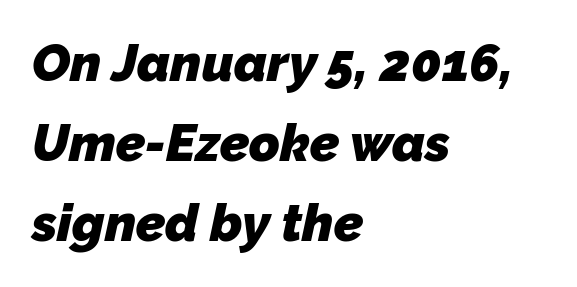
All the whitespace from short lines collects on the right. The horizontal fit of the characters is conventional and even. In terms of letterform style, serifs are entirely absent. Leading matches the norm, producing a regular column. Spacing verdict: proportional, widths tailored to each character.
